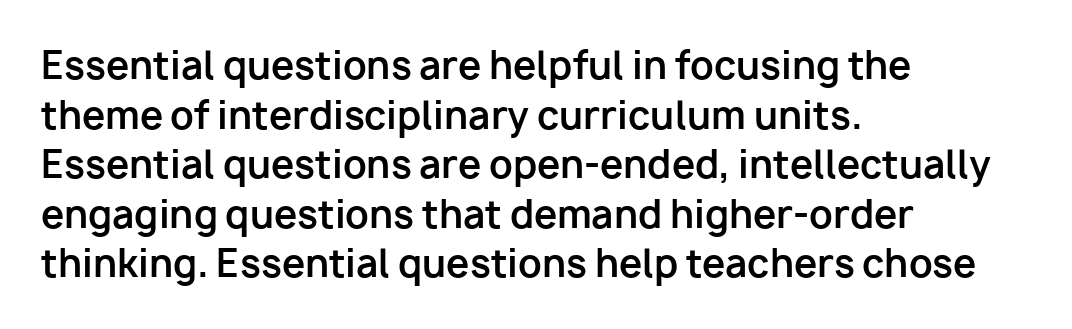
Q: Is the text bold? A: Yes.
Q: Is the text italic (slanted)? A: No, it is upright.
Q: Is the typeface a serif or a sans-serif typeface? A: Sans-serif.
Q: Is the text underlined? A: No.
Q: How is the paragraph aligned? A: Left-aligned.
Q: Is the spacing between letters normal or unusually wide? A: Normal.
Q: Is the spacing between lines tight, normal or loose? A: Normal.
Q: Width (condensed, normal, or wide)? A: Normal.
Q: Stroke contrast? A: Low.
Q: x-height? A: Medium.
Q: Monospaced? A: No.
